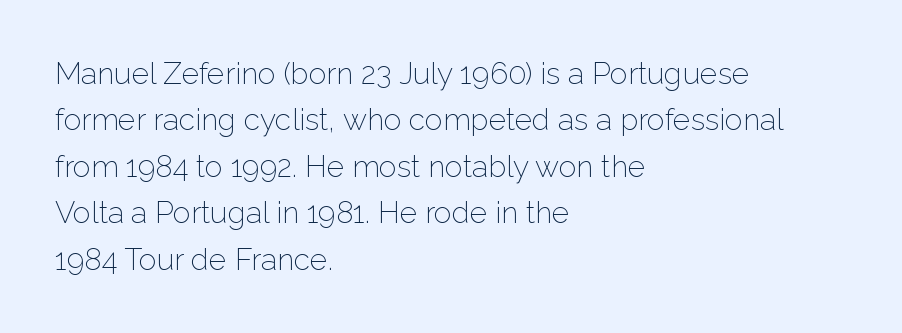
The image shows 30 px light sans-serif type, upright; set left-aligned, normal line spacing (1.55x), normal letter spacing, not underlined; low stroke contrast and a medium x-height.
